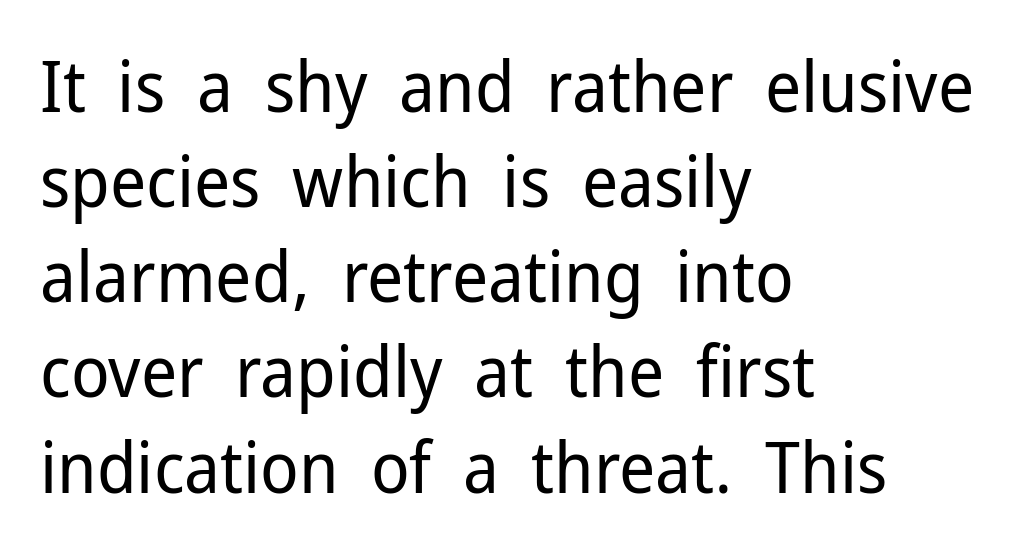
These lines are set flush left with a ragged right edge. Stems here are at most as thick as an everyday book face. The face used here is proportionally spaced, like ordinary book or web type. A sans-serif font was chosen for this passage. Any mark beneath the type? The region is blank.
